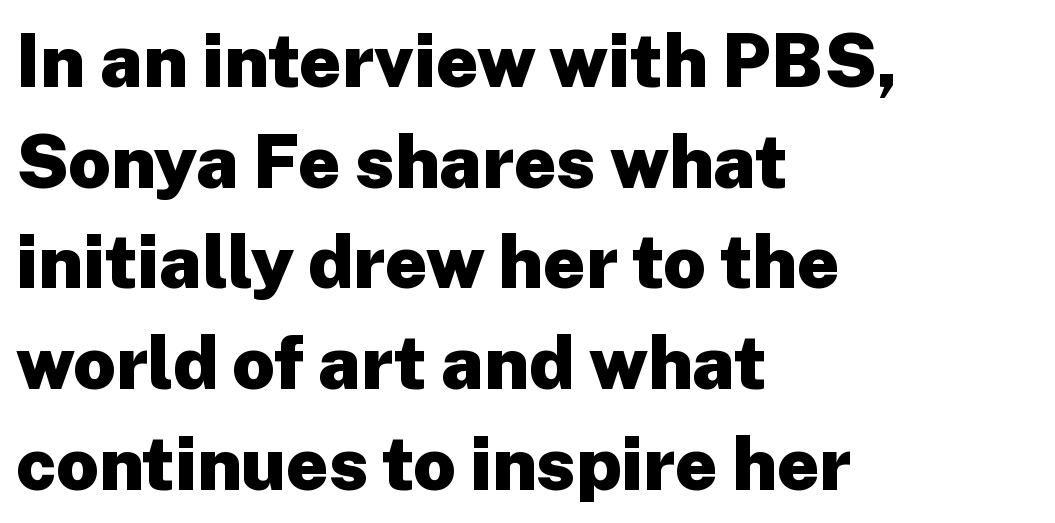
Think of a printed novel: that variable character pitch is what you see here. Line starts are locked; line ends wander. The font's upright variant was chosen for this text. The strokes are fattened all the way to bold.
